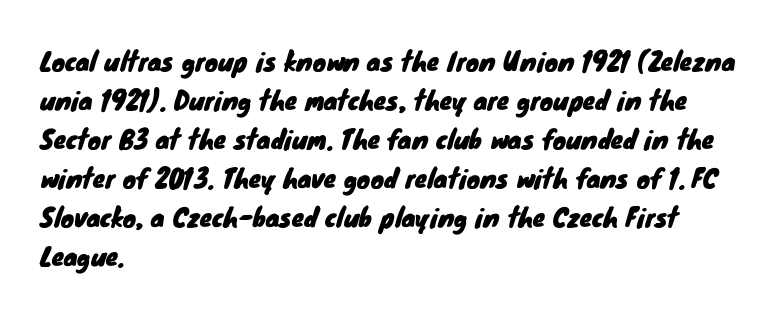
Q: Is the text underlined? A: No.
Q: How is the paragraph aligned? A: Left-aligned.
Q: Is the spacing between letters normal or unusually wide? A: Normal.
Q: Is the spacing between lines tight, normal or loose? A: Normal.
